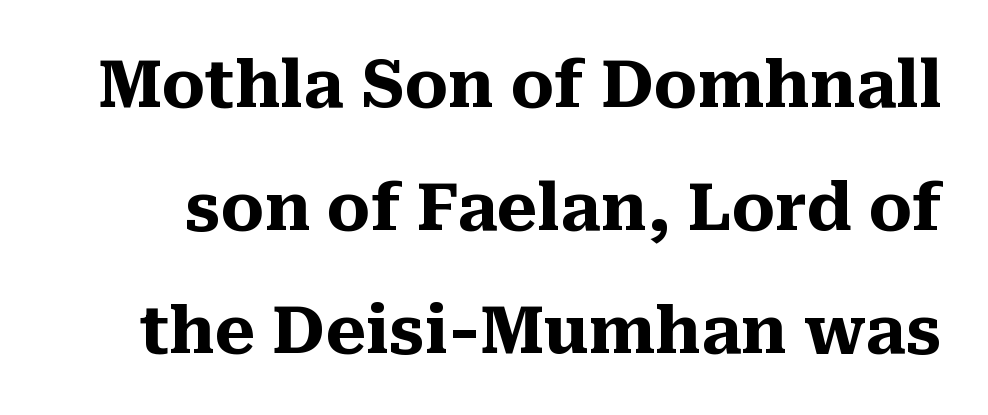
The image shows 65 px heavy serif type, upright; set line spacing 1.89x, normal letter spacing, not underlined; medium stroke contrast and a medium x-height.
